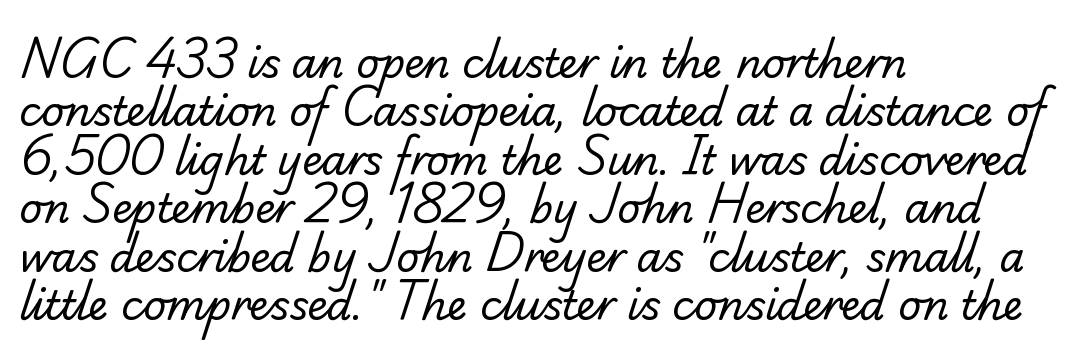
Regarding serifs, this sample has them. Type without underlining. Stroke mass is kept to a normal reading level or below. Every row of glyphs begins at an identical x-position on the left.
